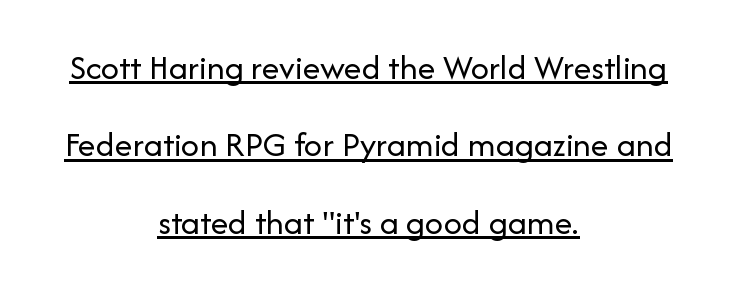
The passage shown is not bold in any degree. In CSS terms this would be text-align: center. Upright lettering throughout. How would I describe the line gaps? Wide and relaxed.
